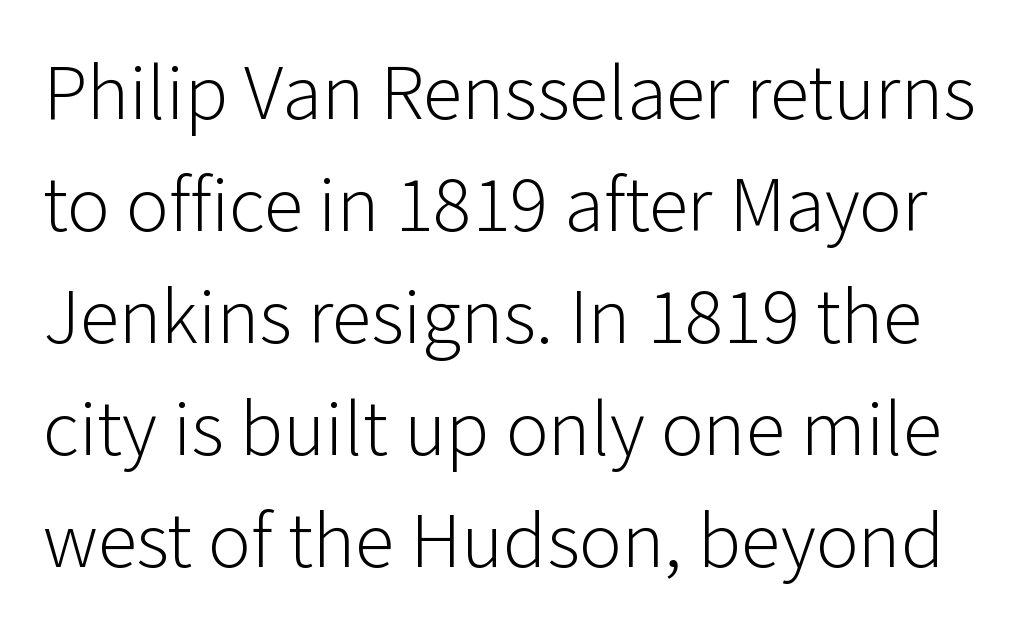
Q: Is the text bold? A: No.
Q: Is the text italic (slanted)? A: No, it is upright.
Q: Is the typeface a serif or a sans-serif typeface? A: Sans-serif.
Q: Is the text underlined? A: No.
Q: Is the spacing between letters normal or unusually wide? A: Normal.
Q: Is the spacing between lines tight, normal or loose? A: Normal.
Q: Width (condensed, normal, or wide)? A: Normal.
Q: Stroke contrast? A: Low.
Q: x-height? A: Medium.
Q: Monospaced? A: No.
